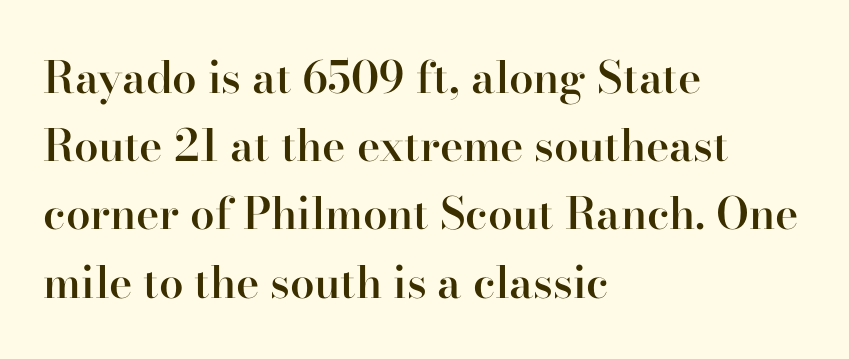
Firm but not heavy-handed strokes: this text is semibold. Successive baselines arrive at the customary interval. Is this a fixed-width face? No — the glyphs have proportional, varying widths. Every row of glyphs begins at an identical x-position on the left. This rendering employs a face with finishing strokes, i.e., a serif. Clear beneath every line of the passage.
